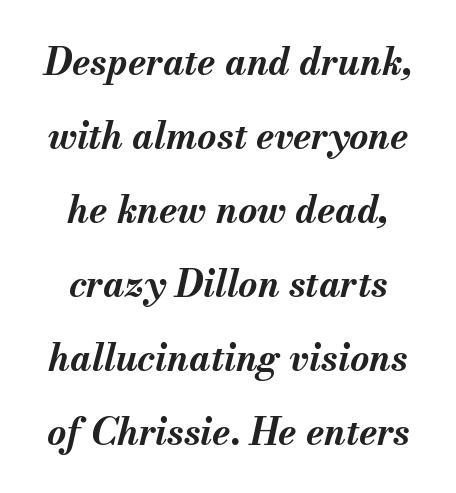
{"italic": "yes", "lean": "right", "slant_degrees": 13, "bold": "yes", "weight": "bold", "width": "normal", "stroke_contrast": "medium", "x_height": "small", "monospaced": "no", "underline": "no", "align": "center", "line_spacing": "loose", "line_spacing_ratio": 2.0, "letter_spacing": "normal", "letter_spacing_em": 0.0, "glyph_px": 37}
